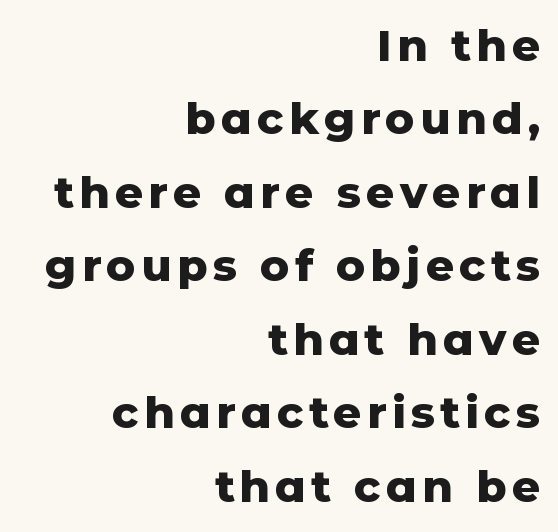
Q: Is the text bold? A: Yes.
Q: Is the text italic (slanted)? A: No, it is upright.
Q: Is the typeface a serif or a sans-serif typeface? A: Sans-serif.
Q: Is the text underlined? A: No.
Q: How is the paragraph aligned? A: Right-aligned.
Q: Is the spacing between lines tight, normal or loose? A: Normal.
Q: Width (condensed, normal, or wide)? A: Normal.
Q: Stroke contrast? A: Low.
Q: x-height? A: Medium.
Q: Monospaced? A: No.
